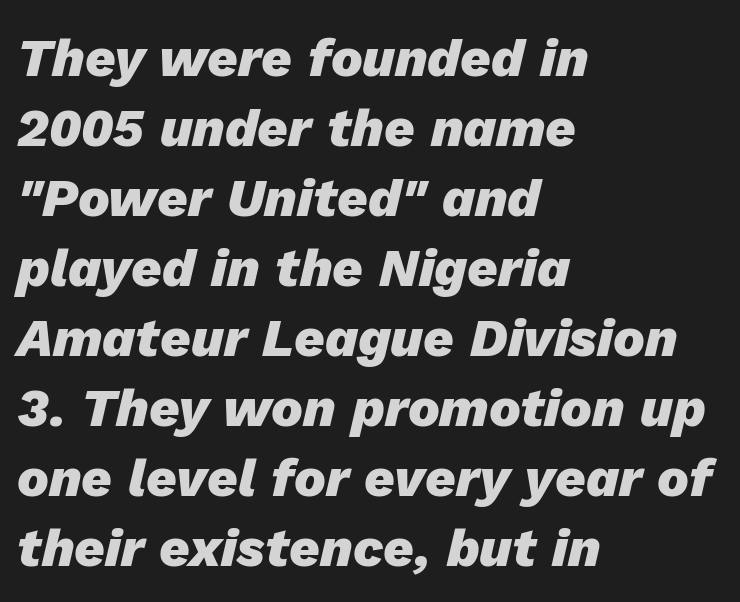
Q: Is the text bold? A: Yes.
Q: Is the text italic (slanted)? A: Yes, it leans right by about 13 degrees.
Q: Is the text underlined? A: No.
Q: How is the paragraph aligned? A: Left-aligned.
Q: Is the spacing between letters normal or unusually wide? A: Normal.
Q: Is the spacing between lines tight, normal or loose? A: Normal.
Q: Width (condensed, normal, or wide)? A: Normal.
Q: Stroke contrast? A: Low.
Q: x-height? A: Medium.
Q: Monospaced? A: No.
